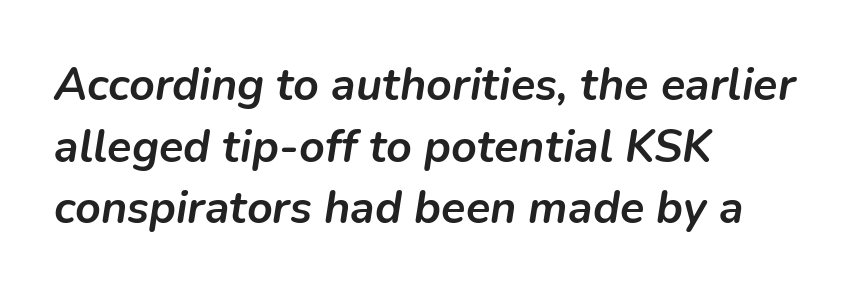
{"italic": "yes", "lean": "right", "slant_degrees": 9, "bold": "yes", "weight": "semibold", "width": "normal", "stroke_contrast": "low", "x_height": "medium", "monospaced": "no", "underline": "no", "align": "left", "line_spacing": "normal", "line_spacing_ratio": 1.37, "letter_spacing": "normal", "letter_spacing_em": 0.0, "glyph_px": 45}
